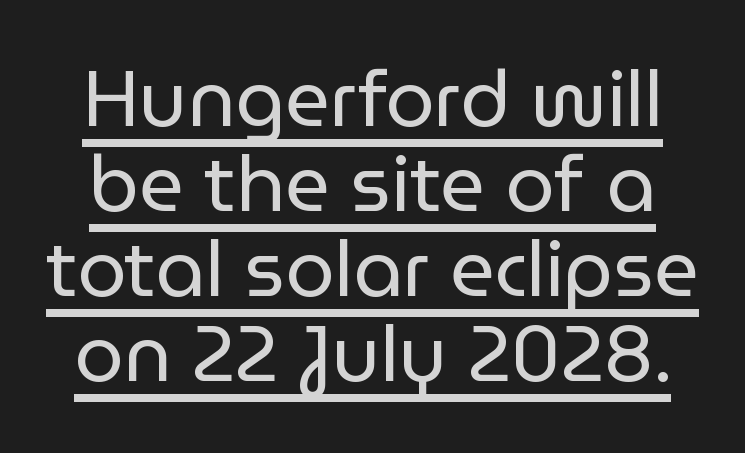
Q: Is the text bold? A: No.
Q: Is the text italic (slanted)? A: No, it is upright.
Q: Is the typeface a serif or a sans-serif typeface? A: Sans-serif.
Q: Is the text underlined? A: Yes.
Q: Is the spacing between letters normal or unusually wide? A: Normal.
Q: Is the spacing between lines tight, normal or loose? A: Tight.
Q: Width (condensed, normal, or wide)? A: Normal.
Q: Stroke contrast? A: Low.
Q: x-height? A: Medium.
Q: Monospaced? A: No.
